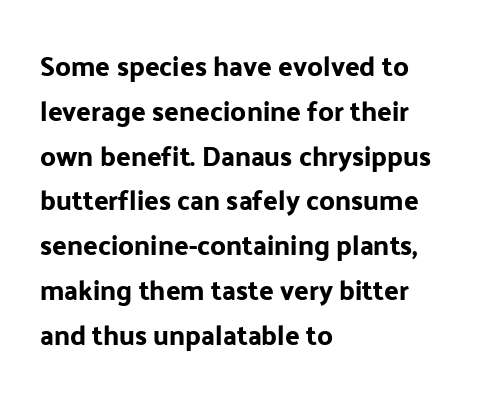
Q: Is the text italic (slanted)? A: No, it is upright.
Q: Is the text underlined? A: No.
Q: How is the paragraph aligned? A: Left-aligned.
Q: Is the spacing between letters normal or unusually wide? A: Normal.
Q: Is the spacing between lines tight, normal or loose? A: Normal.
